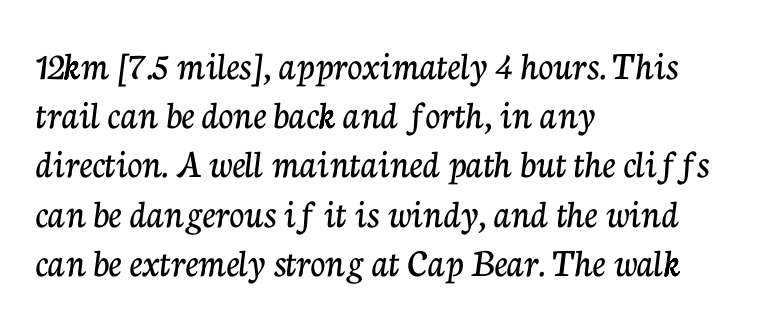
Classification — serif. Students, note that the glyphs here touch the page at normal intervals. Horizontally, the lines are justified to the leading edge only. Only glyphs here, with clear space below each row.
